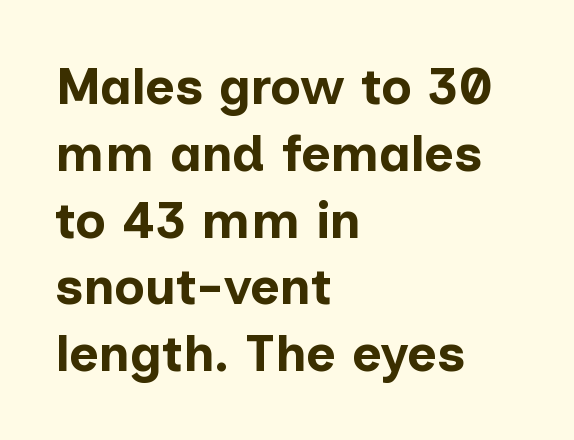
The image shows 51 px bold sans-serif type, upright; set left-aligned, normal line spacing (1.31x), normal letter spacing, not underlined; low stroke contrast and a medium x-height.
